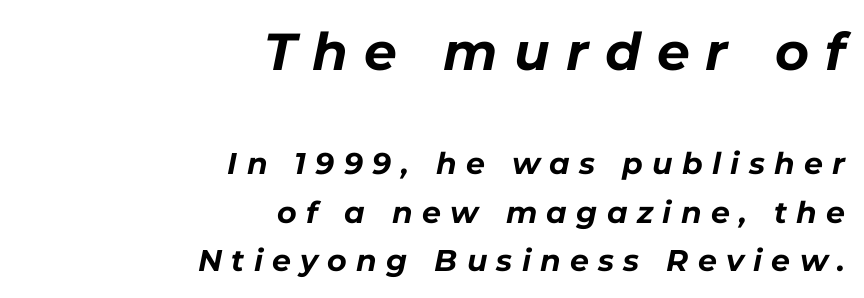
Layout note: lines flush right. Think of a printed novel: that variable character pitch is what you see here. Strokes here are thick enough to call this a true bold. The lines sit at an ordinary, default distance from one another. There is plenty of visible air inserted between adjacent glyphs.
